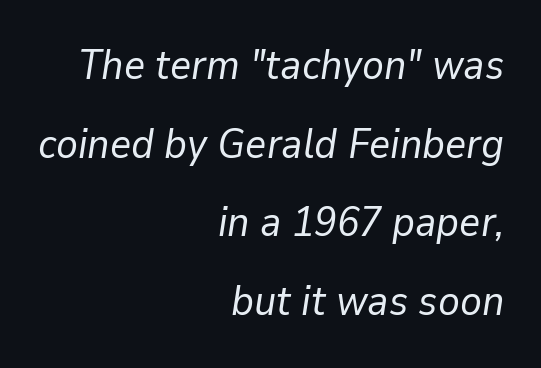
{"italic": "yes", "lean": "right", "slant_degrees": 9, "bold": "no", "weight": "regular", "width": "normal", "stroke_contrast": "low", "x_height": "medium", "monospaced": "no", "underline": "no", "align": "right", "line_spacing": "loose", "line_spacing_ratio": 1.92, "letter_spacing": "normal", "letter_spacing_em": 0.0, "glyph_px": 41}
